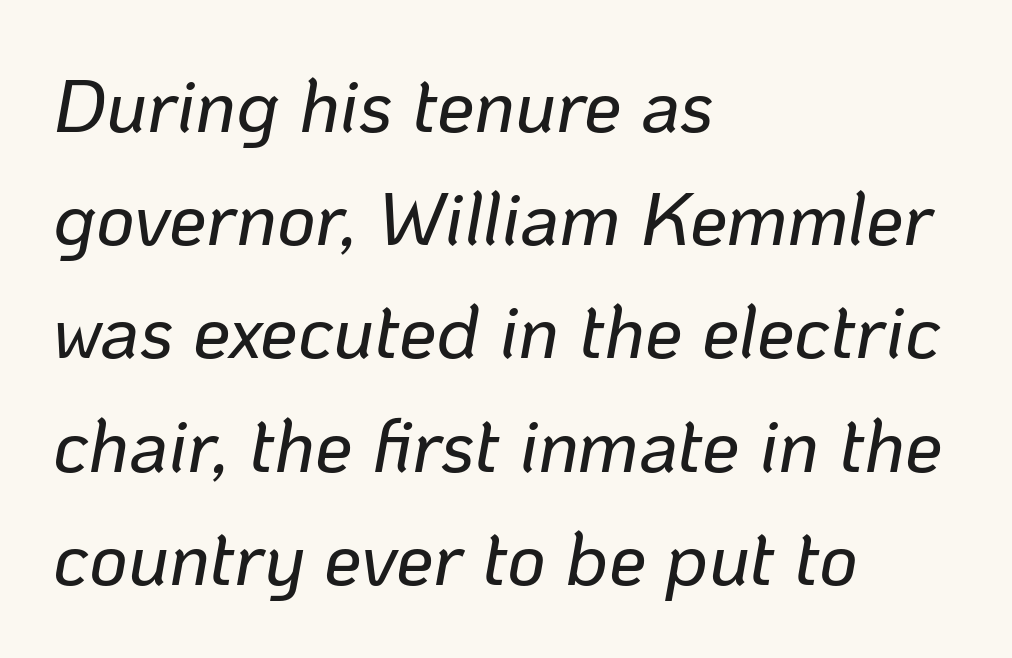
Q: Is the text italic (slanted)? A: Yes, it leans right by about 10 degrees.
Q: Is the text underlined? A: No.
Q: How is the paragraph aligned? A: Left-aligned.
Q: Is the spacing between letters normal or unusually wide? A: Normal.
Q: Is the spacing between lines tight, normal or loose? A: Normal.
Q: Width (condensed, normal, or wide)? A: Normal.
Q: Stroke contrast? A: Low.
Q: x-height? A: Medium.
Q: Monospaced? A: No.
